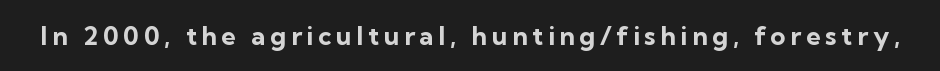
Heavy, bold letterforms. Tall strokes in this sample are plumb rather than angled. The strip under each line holds only bare page.
